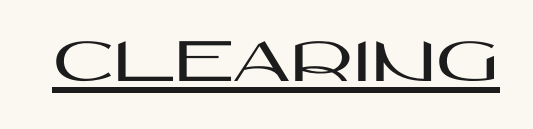
The image shows 67 px wide sans-serif type, upright; set normal letter spacing, underlined; high stroke contrast and a large x-height.
